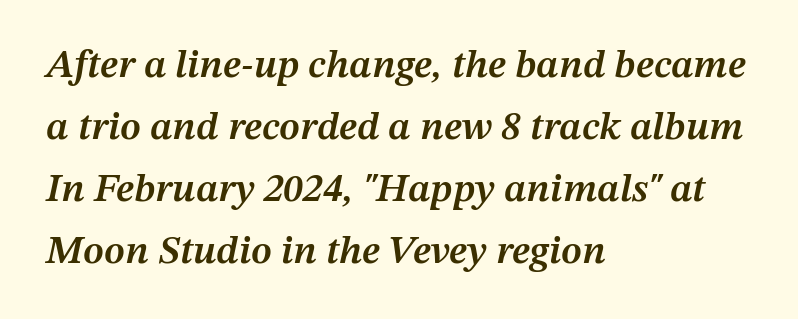
Proportional: the letters do not fall into vertical columns. The text block is weighted toward the left margin, trailing off unevenly rightward. If you measured baseline to baseline, you'd find a middling distance. What weight is shown? A semibold, between regular and bold. Spacing between characters is what you'd get straight out of the box. Observe the lean: these are italic letterforms.
